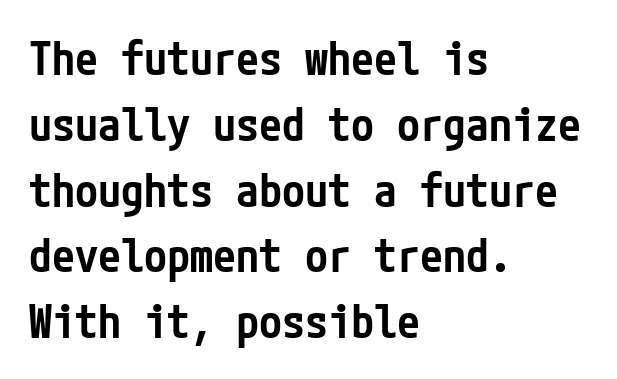
The image shows 46 px semibold, condensed sans-serif type, upright; set left-aligned, normal line spacing (1.43x), normal letter spacing, not underlined; low stroke contrast and a medium x-height.
